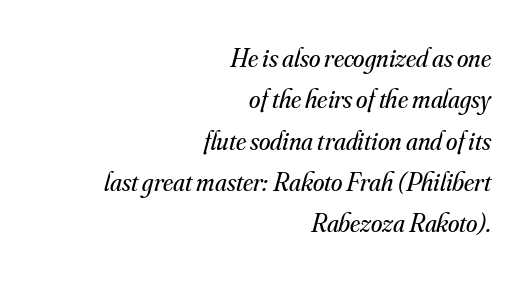
The image shows 26 px text type, italic (leaning right); set right-aligned, normal line spacing (1.59x), normal letter spacing, not underlined.
